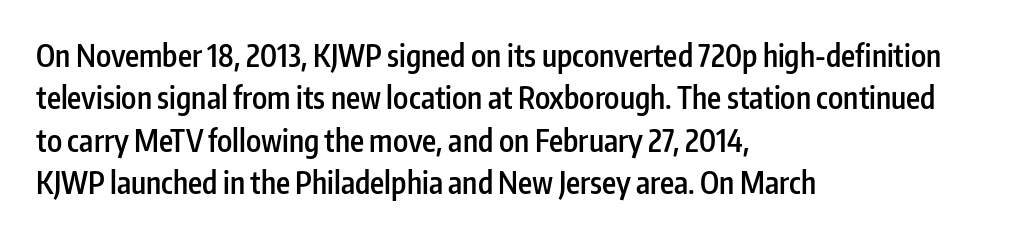
Q: Is the text bold? A: Semi-bold.
Q: Is the text italic (slanted)? A: No, it is upright.
Q: Is the typeface a serif or a sans-serif typeface? A: Sans-serif.
Q: Is the text underlined? A: No.
Q: How is the paragraph aligned? A: Left-aligned.
Q: Is the spacing between letters normal or unusually wide? A: Normal.
Q: Is the spacing between lines tight, normal or loose? A: Normal.
Q: Width (condensed, normal, or wide)? A: Condensed.
Q: Stroke contrast? A: Low.
Q: x-height? A: Medium.
Q: Monospaced? A: No.
